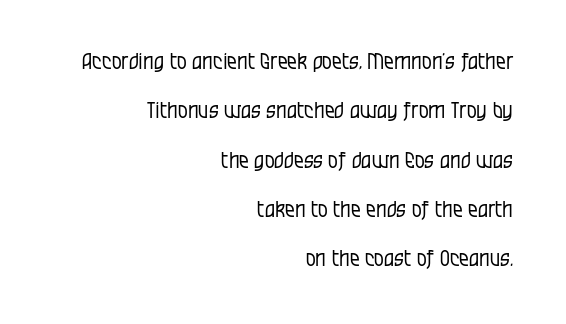
The face looks like a standard text weight, possibly lighter. The typesetter chose a ragged-left arrangement here. The vertical gap from one line to the next is large. The tracking reads as untouched default to a designer's eye. The foot of each line stays bare and open.
